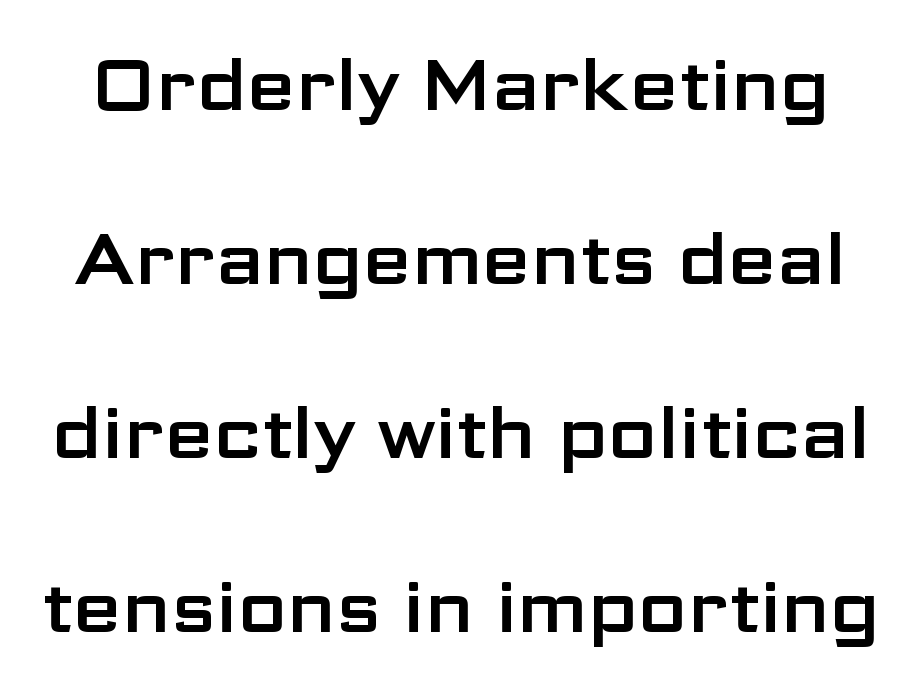
{"serif": "no", "italic": "no", "width": "wide", "stroke_contrast": "low", "x_height": "medium", "monospaced": "no", "underline": "no", "line_spacing": "loose", "line_spacing_ratio": 2.45, "letter_spacing": "normal", "letter_spacing_em": 0.0, "glyph_px": 71}
